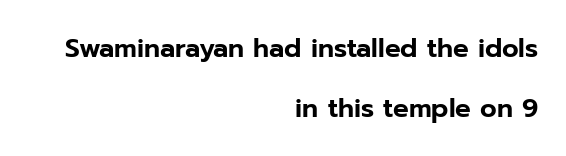
The image shows 26 px text type, upright; set right-aligned, loose line spacing (2.29x), normal letter spacing, not underlined.
